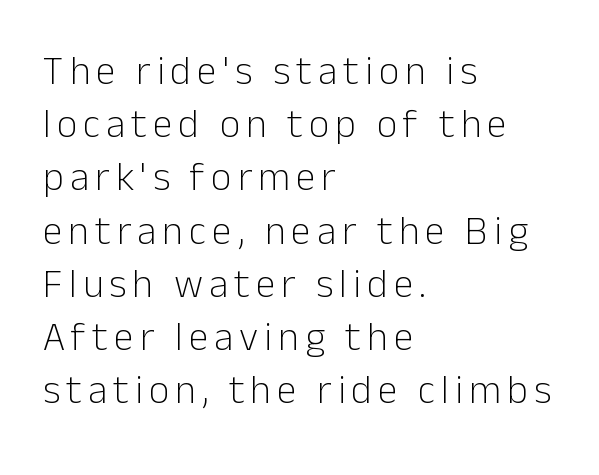
Q: Is the text bold? A: No.
Q: Is the text italic (slanted)? A: No, it is upright.
Q: Is the typeface a serif or a sans-serif typeface? A: Sans-serif.
Q: Is the text underlined? A: No.
Q: How is the paragraph aligned? A: Left-aligned.
Q: Is the spacing between lines tight, normal or loose? A: Normal.
Q: Width (condensed, normal, or wide)? A: Normal.
Q: Stroke contrast? A: Low.
Q: x-height? A: Medium.
Q: Monospaced? A: No.
